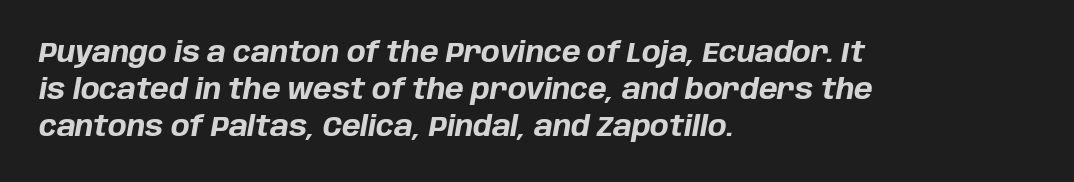
Q: Is the text bold? A: Yes.
Q: Is the text italic (slanted)? A: Yes, it leans right by about 10 degrees.
Q: Is the text underlined? A: No.
Q: How is the paragraph aligned? A: Left-aligned.
Q: Is the spacing between letters normal or unusually wide? A: Normal.
Q: Is the spacing between lines tight, normal or loose? A: Normal.
Q: Width (condensed, normal, or wide)? A: Normal.
Q: Stroke contrast? A: Low.
Q: x-height? A: Large.
Q: Monospaced? A: No.
